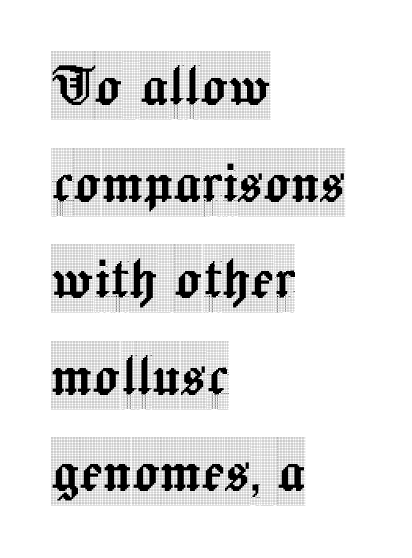
The image shows 68 px condensed serif type, upright; set left-aligned, normal line spacing (1.42x), normal letter spacing, not underlined; a large x-height.
